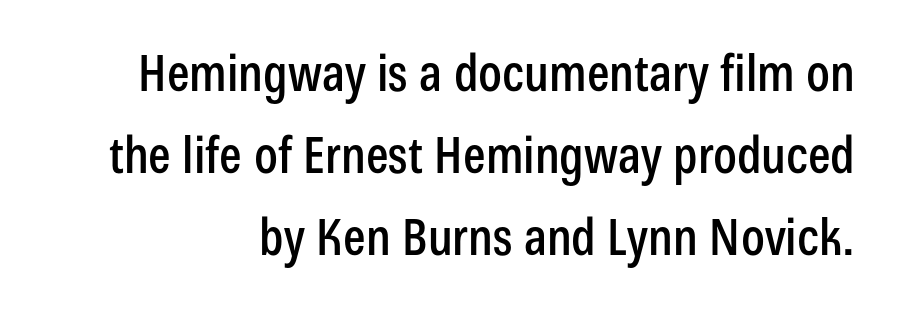
{"serif": "no", "italic": "no", "width": "condensed", "stroke_contrast": "low", "x_height": "medium", "monospaced": "no", "underline": "no", "align": "right", "line_spacing": "normal", "line_spacing_ratio": 1.64, "letter_spacing": "normal", "letter_spacing_em": 0.0, "glyph_px": 50}
